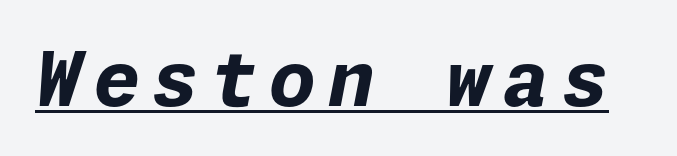
{"italic": "yes", "lean": "right", "slant_degrees": 11, "bold": "yes", "weight": "bold", "width": "normal", "stroke_contrast": "low", "x_height": "medium", "underline": "yes", "glyph_px": 75}
